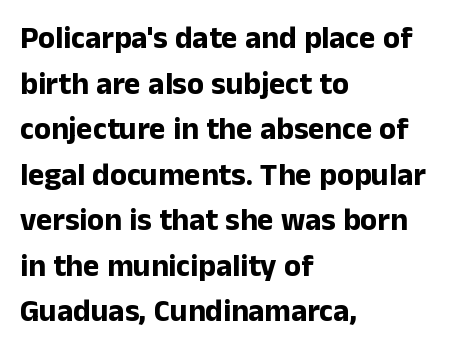
Q: Is the text bold? A: Yes.
Q: Is the text italic (slanted)? A: No, it is upright.
Q: Is the typeface a serif or a sans-serif typeface? A: Sans-serif.
Q: Is the text underlined? A: No.
Q: How is the paragraph aligned? A: Left-aligned.
Q: Is the spacing between letters normal or unusually wide? A: Normal.
Q: Is the spacing between lines tight, normal or loose? A: Normal.
Q: Width (condensed, normal, or wide)? A: Normal.
Q: Stroke contrast? A: Low.
Q: x-height? A: Medium.
Q: Monospaced? A: No.
